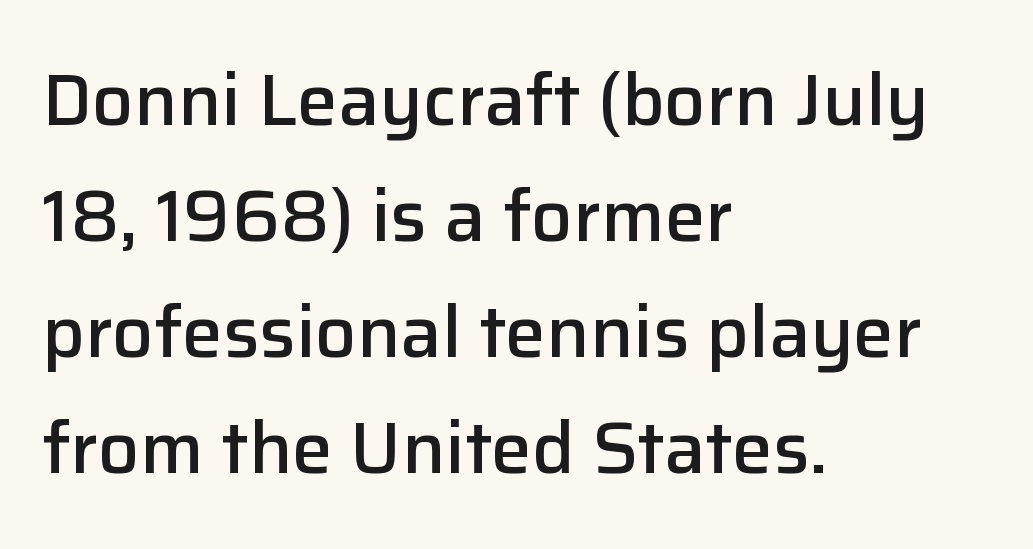
{"serif": "no", "italic": "no", "bold": "semi", "weight": "semibold", "width": "normal", "stroke_contrast": "low", "x_height": "medium", "monospaced": "no", "underline": "no", "align": "left", "line_spacing": "normal", "line_spacing_ratio": 1.59, "letter_spacing": "normal", "letter_spacing_em": 0.0, "glyph_px": 73}
